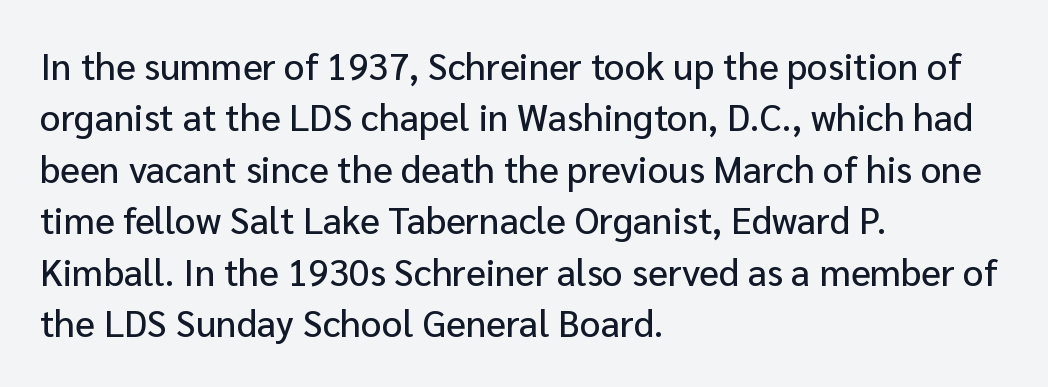
Q: Is the text italic (slanted)? A: No, it is upright.
Q: Is the typeface a serif or a sans-serif typeface? A: Sans-serif.
Q: Is the text underlined? A: No.
Q: How is the paragraph aligned? A: Left-aligned.
Q: Is the spacing between letters normal or unusually wide? A: Normal.
Q: Is the spacing between lines tight, normal or loose? A: Normal.
Q: Width (condensed, normal, or wide)? A: Normal.
Q: Stroke contrast? A: Low.
Q: x-height? A: Medium.
Q: Monospaced? A: No.
